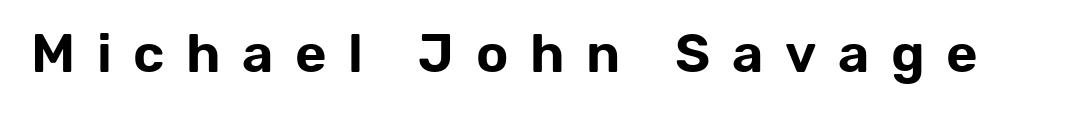
{"serif": "no", "italic": "no", "width": "normal", "stroke_contrast": "low", "x_height": "medium", "monospaced": "no", "underline": "no", "letter_spacing": "wide", "letter_spacing_em": 0.4, "glyph_px": 54}
